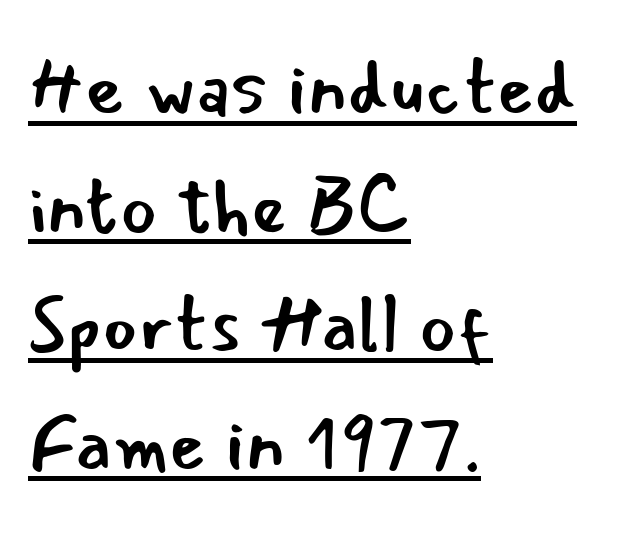
The image shows 76 px regular-weight sans-serif type, upright; set left-aligned, normal line spacing (1.56x), normal letter spacing, underlined; low stroke contrast and a small x-height.
